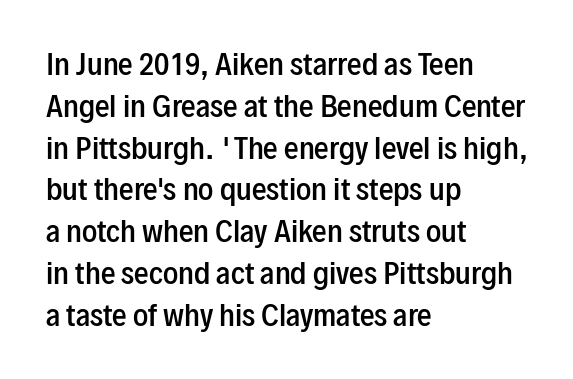
Q: Is the text bold? A: Semi-bold.
Q: Is the text italic (slanted)? A: No, it is upright.
Q: Is the typeface a serif or a sans-serif typeface? A: Sans-serif.
Q: Is the text underlined? A: No.
Q: How is the paragraph aligned? A: Left-aligned.
Q: Is the spacing between letters normal or unusually wide? A: Normal.
Q: Is the spacing between lines tight, normal or loose? A: Normal.
Q: Width (condensed, normal, or wide)? A: Condensed.
Q: Stroke contrast? A: Low.
Q: x-height? A: Medium.
Q: Monospaced? A: No.
